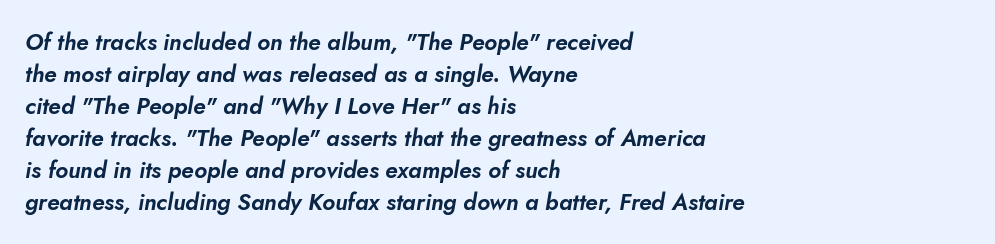
Italic? Definitely — the glyphs are oblique. Is the block centered? No — it sits flush against the left margin. Leading matches the norm, producing a regular column. Check under the words: just untouched page.
